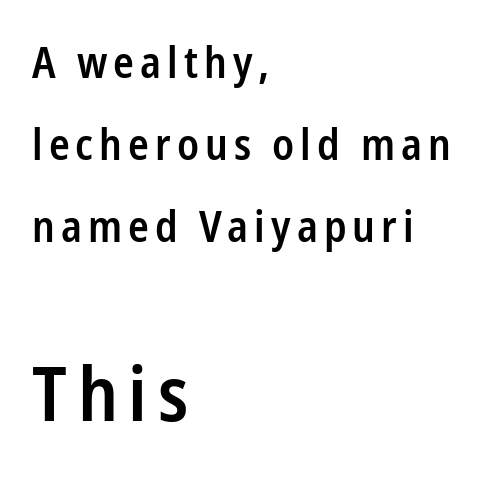
Q: Is the text bold? A: Semi-bold.
Q: Is the text italic (slanted)? A: No, it is upright.
Q: Is the typeface a serif or a sans-serif typeface? A: Sans-serif.
Q: Is the text underlined? A: No.
Q: How is the paragraph aligned? A: Left-aligned.
Q: Is the spacing between lines tight, normal or loose? A: Loose.
Q: Which block of text is set in a larger size, the first (top) or the second (bottom)? A: The second (bottom) one.
Q: Width (condensed, normal, or wide)? A: Condensed.
Q: Stroke contrast? A: Low.
Q: x-height? A: Medium.
Q: Monospaced? A: No.
